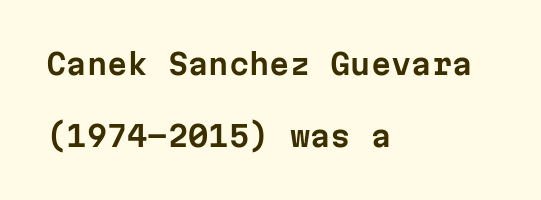
{"serif": "no", "italic": "no", "width": "normal", "stroke_contrast": "low", "x_height": "medium", "monospaced": "yes", "underline": "no", "align": "left", "line_spacing": "loose", "line_spacing_ratio": 2.5, "letter_spacing": "normal", "letter_spacing_em": 0.0, "glyph_px": 29}
